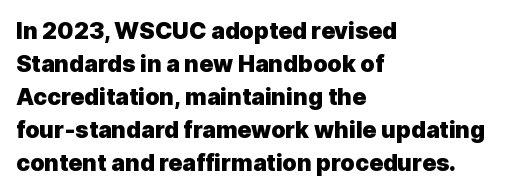
Q: Is the text bold? A: Yes.
Q: Is the text italic (slanted)? A: No, it is upright.
Q: Is the text underlined? A: No.
Q: How is the paragraph aligned? A: Left-aligned.
Q: Is the spacing between letters normal or unusually wide? A: Normal.
Q: Is the spacing between lines tight, normal or loose? A: Normal.
